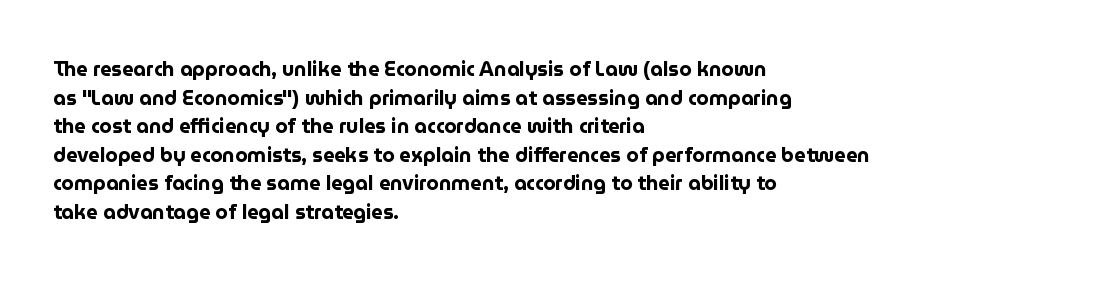
This sample uses an upright cut, with every glyph sitting square on the baseline. Only glyphs here, with clear space below each row. Visually the block forms a straight wall on the left and a jagged coastline on the right. Its strokes are broad and dark, the hallmark of bold type. This block has exactly the height ordinary leading produces. The passage shown has conventional tracking throughout.
